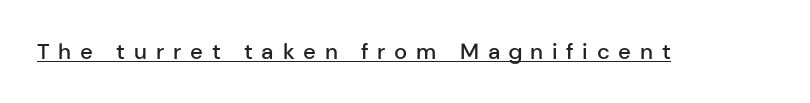
Words appear elongated and porous because spacing is wide. Does the lettering tilt? It doesn't — this is upright. Honestly, the underline is the first thing you notice here. A fair bit of extra ink — the face is semibold, not bold.
